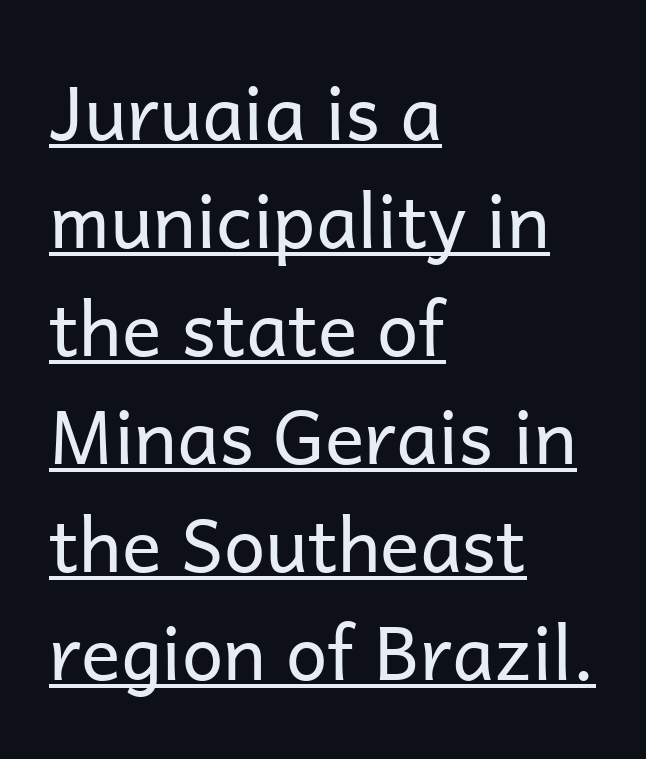
{"serif": "no", "italic": "no", "bold": "no", "weight": "regular", "width": "normal", "stroke_contrast": "low", "x_height": "medium", "monospaced": "no", "underline": "yes", "align": "left", "line_spacing": "normal", "line_spacing_ratio": 1.46, "letter_spacing": "normal", "letter_spacing_em": 0.0, "glyph_px": 74}
